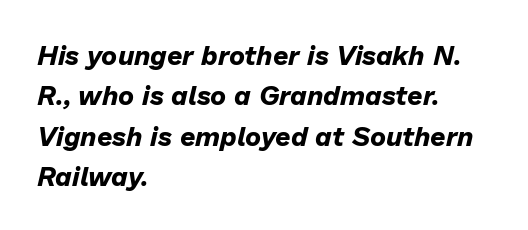
Bold? Absolutely — the strokes are thick and heavy. Nothing unusual about the tracking: characters are spaced as the font intends. What's the leading like? Ordinary, nothing unusual. Unmarked baselines from the first word to the last.
